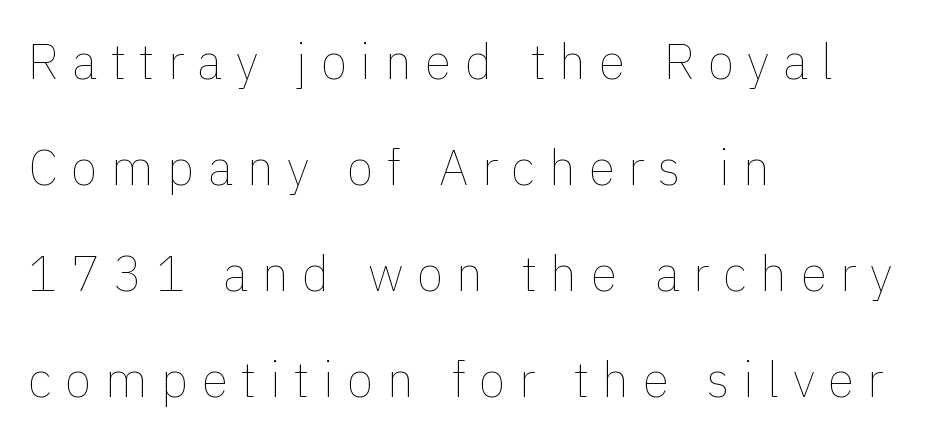
Q: Is the text bold? A: No.
Q: Is the text italic (slanted)? A: No, it is upright.
Q: Is the text underlined? A: No.
Q: How is the paragraph aligned? A: Left-aligned.
Q: Is the spacing between letters normal or unusually wide? A: Unusually wide.
Q: Is the spacing between lines tight, normal or loose? A: Loose.
Q: Width (condensed, normal, or wide)? A: Normal.
Q: x-height? A: Medium.
Q: Monospaced? A: No.
